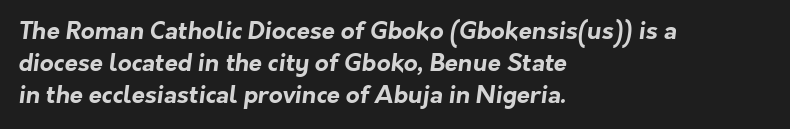
Q: Is the text bold? A: Yes.
Q: Is the text underlined? A: No.
Q: How is the paragraph aligned? A: Left-aligned.
Q: Is the spacing between letters normal or unusually wide? A: Normal.
Q: Is the spacing between lines tight, normal or loose? A: Normal.
